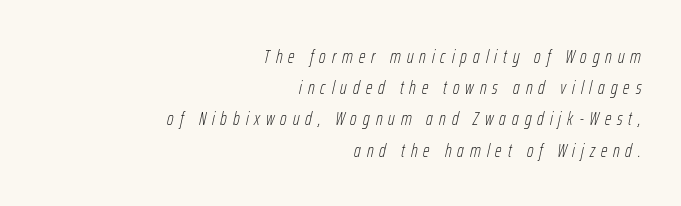
{"italic": "yes", "lean": "right", "slant_degrees": 12, "bold": "no", "underline": "no", "align": "right", "line_spacing": "normal", "line_spacing_ratio": 1.56, "letter_spacing": "wide", "letter_spacing_em": 0.3, "glyph_px": 20}
